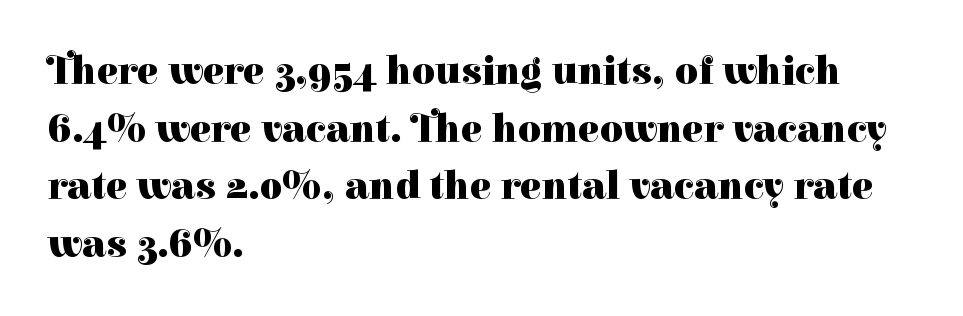
The lines sit at an ordinary, default distance from one another. Ascenders rise straight up at ninety degrees. The rendering keeps characters at their native spacing. Chunky letters — that's bold for sure. This rendering employs a face with finishing strokes, i.e., a serif. Visually the block forms a straight wall on the left and a jagged coastline on the right.
